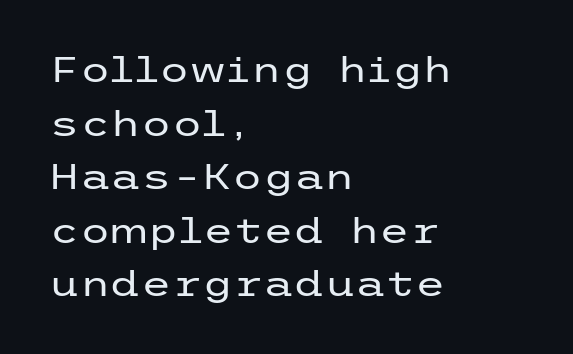
Q: Is the text bold? A: No.
Q: Is the text italic (slanted)? A: No, it is upright.
Q: Is the typeface a serif or a sans-serif typeface? A: Sans-serif.
Q: Is the text underlined? A: No.
Q: How is the paragraph aligned? A: Left-aligned.
Q: Is the spacing between letters normal or unusually wide? A: Normal.
Q: Is the spacing between lines tight, normal or loose? A: Normal.
Q: Width (condensed, normal, or wide)? A: Wide.
Q: Stroke contrast? A: Low.
Q: x-height? A: Medium.
